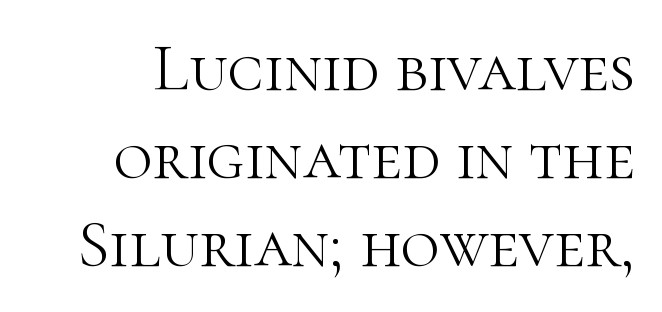
{"serif": "yes", "italic": "no", "bold": "no", "weight": "light", "width": "normal", "stroke_contrast": "high", "x_height": "medium", "monospaced": "no", "underline": "no", "line_spacing": "normal", "line_spacing_ratio": 1.31, "letter_spacing": "normal", "letter_spacing_em": 0.0, "glyph_px": 67}
